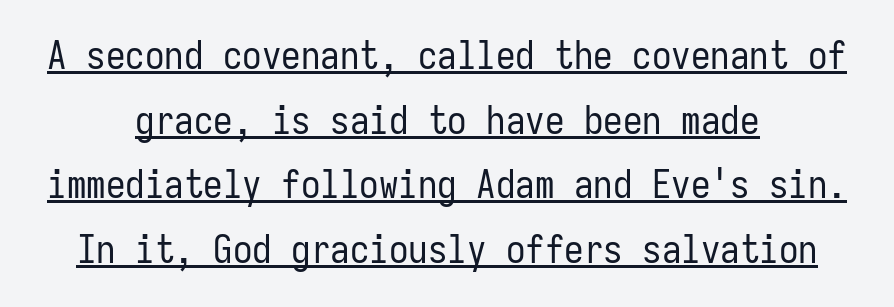
{"serif": "no", "italic": "no", "bold": "no", "weight": "regular", "width": "condensed", "stroke_contrast": "low", "x_height": "medium", "monospaced": "yes", "underline": "yes", "align": "center", "line_spacing": "normal", "line_spacing_ratio": 1.66, "letter_spacing": "normal", "letter_spacing_em": 0.0, "glyph_px": 39}
